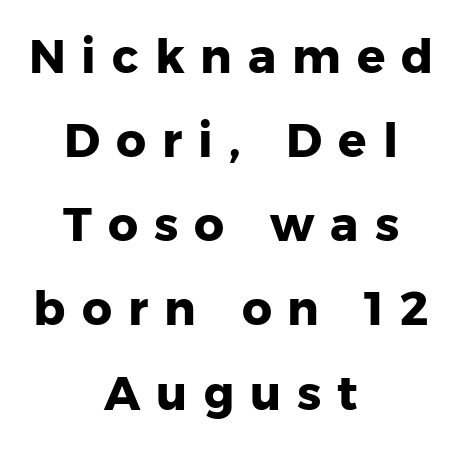
{"serif": "no", "italic": "no", "bold": "yes", "weight": "heavy", "width": "normal", "stroke_contrast": "low", "x_height": "medium", "monospaced": "no", "underline": "no", "align": "center", "line_spacing_ratio": 1.79, "letter_spacing": "wide", "letter_spacing_em": 0.34, "glyph_px": 47}
